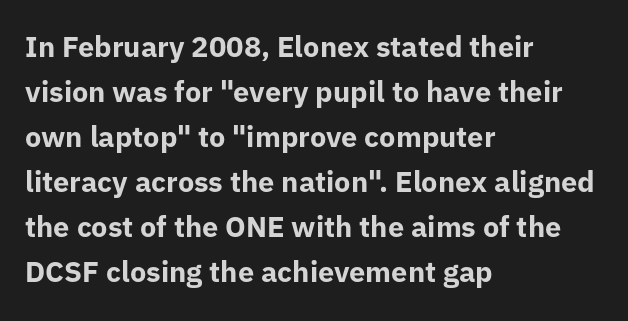
Descenders are the only things crossing below the line. Is the block centered? No — it sits flush against the left margin. Ordinary non-slanted type is in use. The lines sit at an ordinary, default distance from one another. Characters follow at the spacing the type designer built in.
